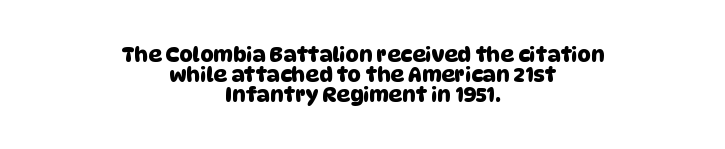
Q: Is the text underlined? A: No.
Q: How is the paragraph aligned? A: Centered.
Q: Is the spacing between letters normal or unusually wide? A: Normal.
Q: Is the spacing between lines tight, normal or loose? A: Tight.
